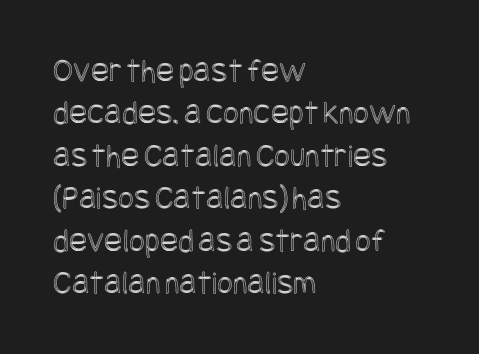
Q: Is the text italic (slanted)? A: No, it is upright.
Q: Is the text underlined? A: No.
Q: How is the paragraph aligned? A: Left-aligned.
Q: Is the spacing between letters normal or unusually wide? A: Normal.
Q: Is the spacing between lines tight, normal or loose? A: Normal.
Q: Width (condensed, normal, or wide)? A: Condensed.
Q: x-height? A: Large.
